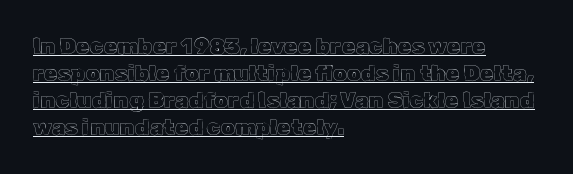
{"italic": "no", "underline": "yes", "align": "left", "line_spacing_ratio": 1.22, "letter_spacing": "normal", "letter_spacing_em": 0.0, "glyph_px": 22}
